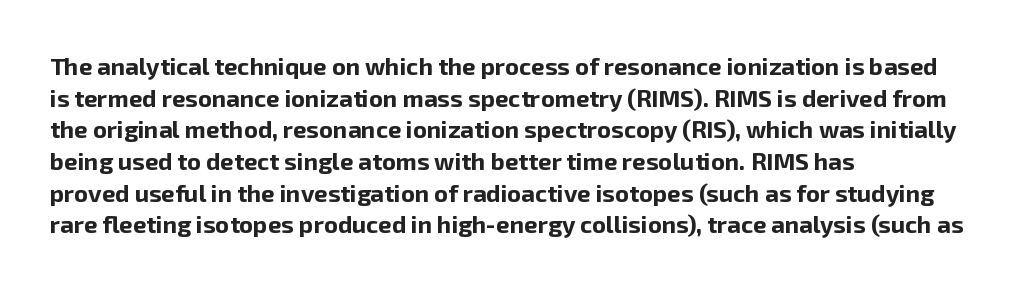
{"italic": "no", "bold": "yes", "underline": "no", "align": "left", "line_spacing": "normal", "line_spacing_ratio": 1.32, "letter_spacing": "normal", "letter_spacing_em": 0.0, "glyph_px": 24}
